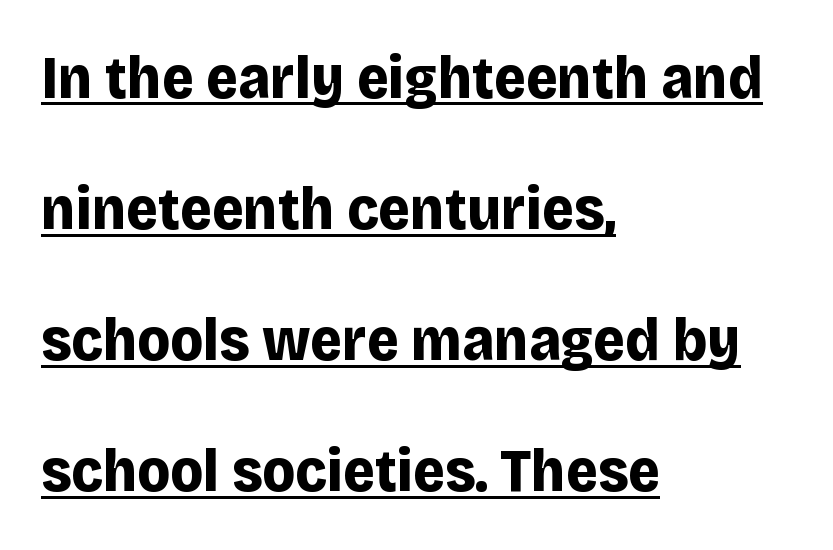
The image shows 61 px bold sans-serif type, upright; set left-aligned, loose line spacing (2.15x), normal letter spacing, underlined; low stroke contrast and a large x-height.
